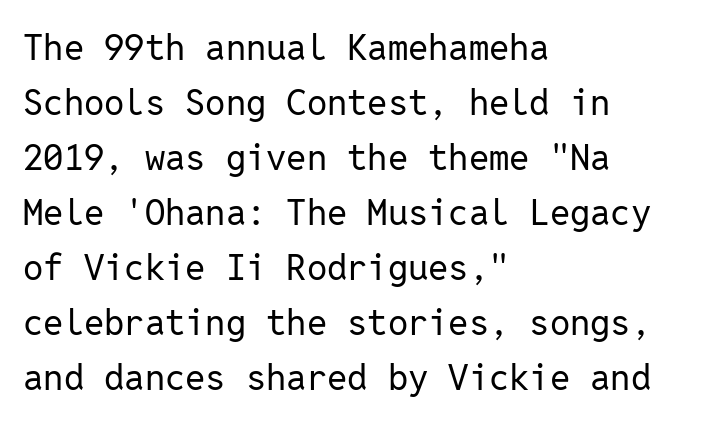
The image shows 36 px regular-weight sans-serif type, upright, monospaced; set left-aligned, normal line spacing (1.53x), normal letter spacing, not underlined; low stroke contrast and a medium x-height.
